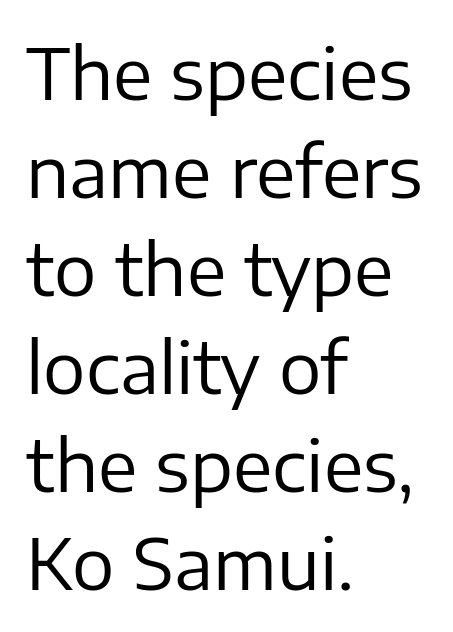
The words here are not underlined. Baseline-to-baseline distance is the conventional proportion of letter height. Posture: upright roman. Each line starts at the same left margin while the right side varies.
